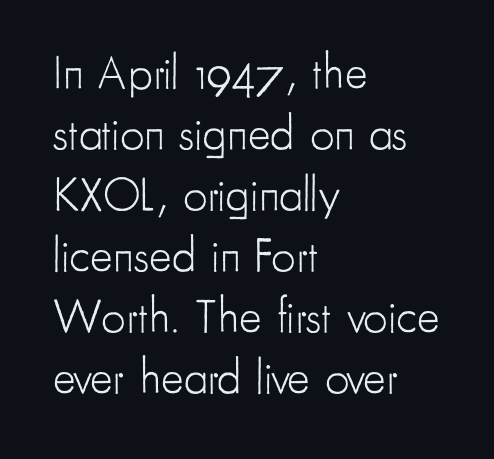
The image shows 48 px light, condensed sans-serif type, upright; set left-aligned, normal line spacing (1.27x), normal letter spacing, not underlined; low stroke contrast and a small x-height.
